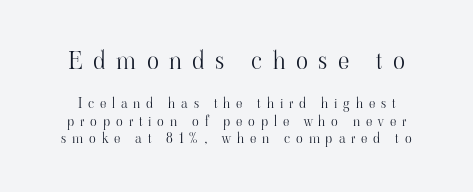
The image shows 25 px text type, upright; set normal line spacing (1.25x), unusually wide letter spacing (+0.42 em), not underlined; the first (top) block is 1.79x larger.
